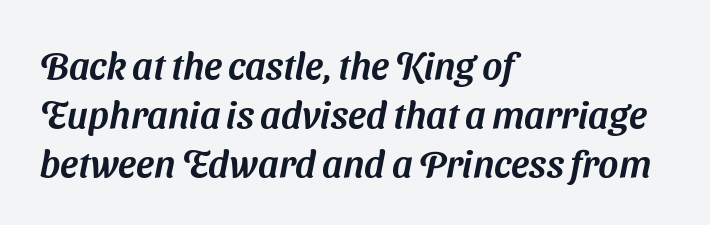
{"serif": "no", "width": "normal", "stroke_contrast": "medium", "x_height": "medium", "monospaced": "no", "underline": "no", "align": "left", "line_spacing": "normal", "line_spacing_ratio": 1.29, "letter_spacing": "normal", "letter_spacing_em": 0.0, "glyph_px": 38}
